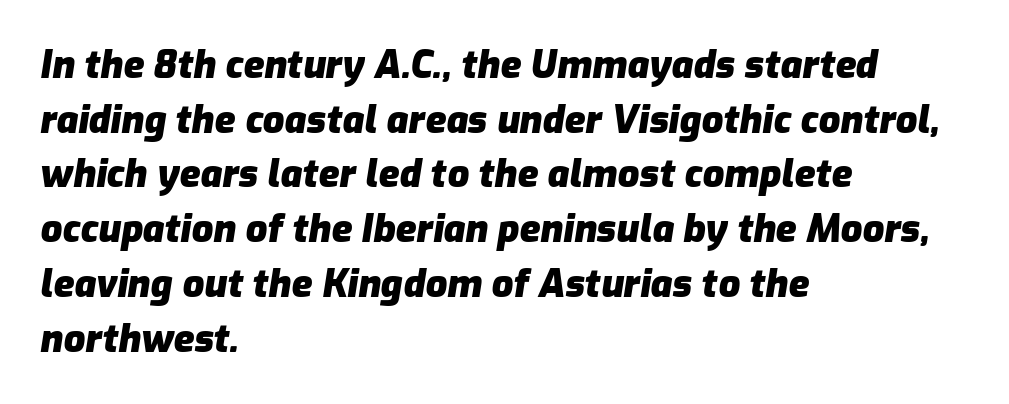
Q: Is the text bold? A: Yes.
Q: Is the text italic (slanted)? A: Yes, it leans right by about 9 degrees.
Q: Is the text underlined? A: No.
Q: How is the paragraph aligned? A: Left-aligned.
Q: Is the spacing between letters normal or unusually wide? A: Normal.
Q: Is the spacing between lines tight, normal or loose? A: Normal.
Q: Width (condensed, normal, or wide)? A: Normal.
Q: Stroke contrast? A: Low.
Q: x-height? A: Medium.
Q: Monospaced? A: No.
